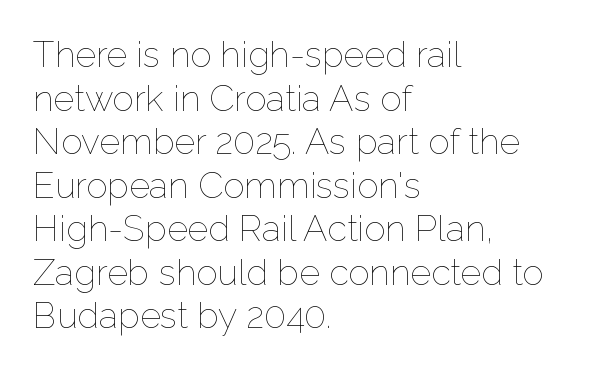
Each letter keeps its own natural width here, so spacing adapts to shape. Tracking value appears to be zero — textbook default spacing. The space beneath each line is pristine and unruled. The strokes carry an ordinary text weight at most. The font's upright variant was chosen for this text. The paragraph shown leans on its left margin.
